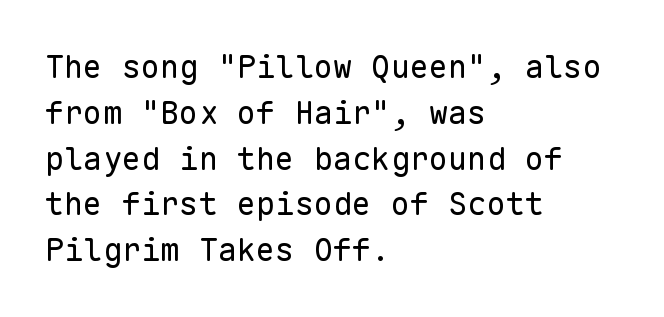
Q: Is the text bold? A: No.
Q: Is the text italic (slanted)? A: No, it is upright.
Q: Is the typeface a serif or a sans-serif typeface? A: Sans-serif.
Q: Is the text underlined? A: No.
Q: How is the paragraph aligned? A: Left-aligned.
Q: Is the spacing between letters normal or unusually wide? A: Normal.
Q: Is the spacing between lines tight, normal or loose? A: Normal.
Q: Width (condensed, normal, or wide)? A: Normal.
Q: Stroke contrast? A: Low.
Q: x-height? A: Medium.
Q: Monospaced? A: Yes.
